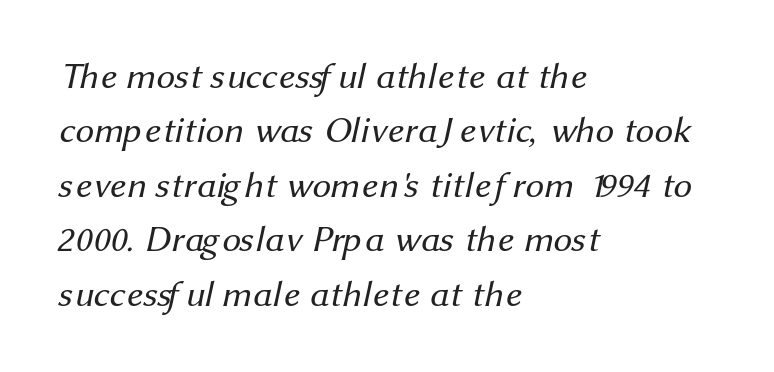
The image shows 37 px regular-weight sans-serif type; set left-aligned, normal line spacing (1.47x), normal letter spacing, not underlined; medium stroke contrast and a medium x-height.
